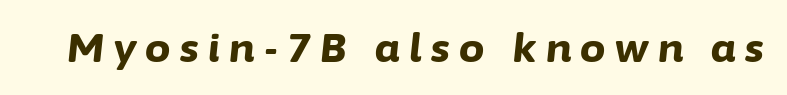
The image shows 40 px bold type, italic (leaning right); set unusually wide letter spacing (+0.24 em), not underlined; low stroke contrast and a medium x-height.
